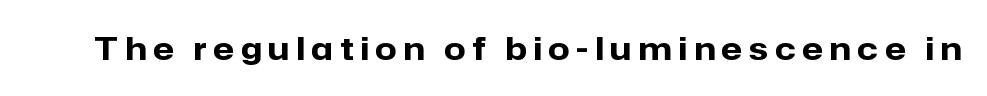
Think of a printed novel: that variable character pitch is what you see here. Do the letters lean? They stand straight. The letters carry no serifs — their stems end cleanly without finishing strokes. Any mark beneath the type? The region is blank. What stands out about the letter spacing? Its width — letters are far apart. Thick stems and heavy bowls — unmistakably bold.
